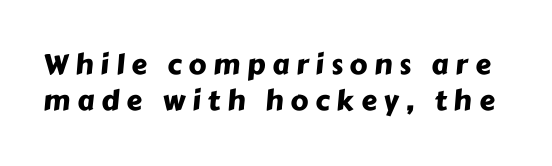
Q: Is the typeface a serif or a sans-serif typeface? A: Sans-serif.
Q: Is the text underlined? A: No.
Q: Is the spacing between letters normal or unusually wide? A: Unusually wide.
Q: Is the spacing between lines tight, normal or loose? A: Normal.
Q: Width (condensed, normal, or wide)? A: Normal.
Q: Stroke contrast? A: Low.
Q: x-height? A: Medium.
Q: Monospaced? A: No.
